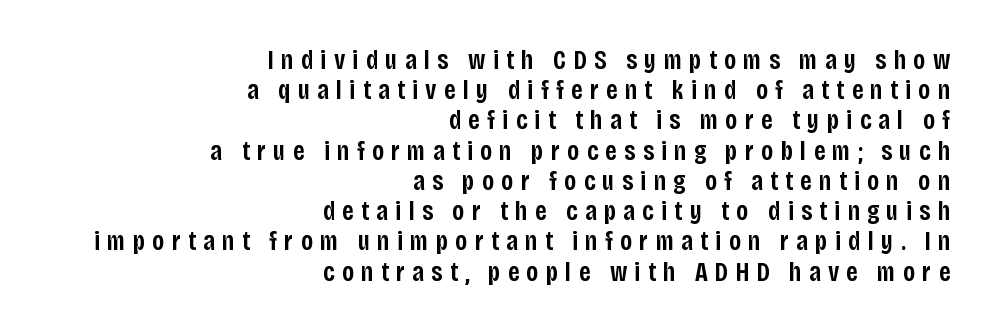
Q: Is the text bold? A: Semi-bold.
Q: Is the text italic (slanted)? A: No, it is upright.
Q: Is the text underlined? A: No.
Q: How is the paragraph aligned? A: Right-aligned.
Q: Is the spacing between letters normal or unusually wide? A: Unusually wide.
Q: Is the spacing between lines tight, normal or loose? A: Tight.
